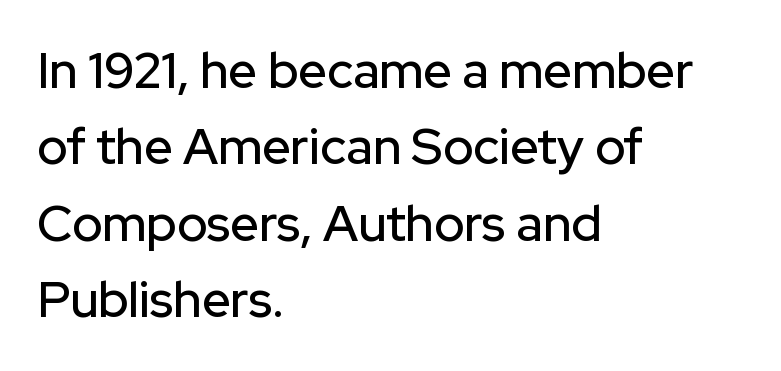
Leading: standard. Reading down the block, your eye returns to a fixed left position each line. Does extra space separate the letters? No, they use regular spacing. The font family rendered here belongs to the sans-serif group.
